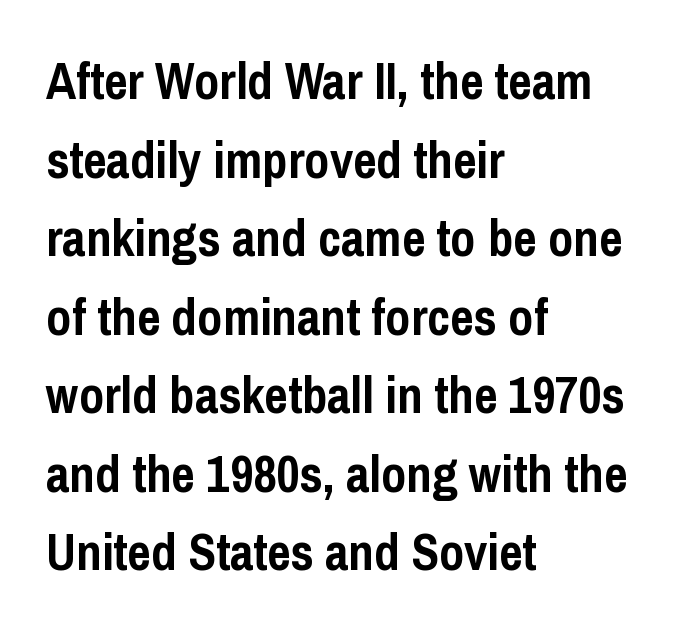
Q: Is the text bold? A: Yes.
Q: Is the text italic (slanted)? A: No, it is upright.
Q: Is the typeface a serif or a sans-serif typeface? A: Sans-serif.
Q: Is the text underlined? A: No.
Q: How is the paragraph aligned? A: Left-aligned.
Q: Is the spacing between letters normal or unusually wide? A: Normal.
Q: Is the spacing between lines tight, normal or loose? A: Normal.
Q: Width (condensed, normal, or wide)? A: Condensed.
Q: Stroke contrast? A: Low.
Q: x-height? A: Medium.
Q: Monospaced? A: No.
